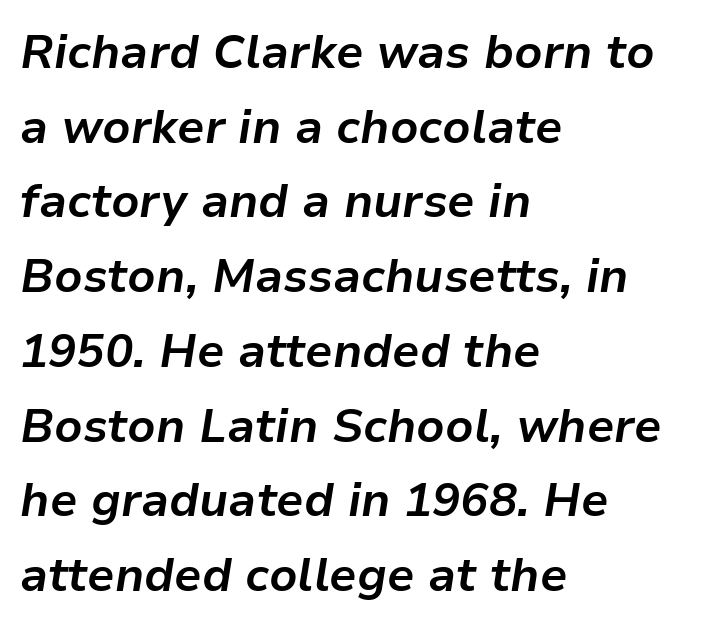
{"italic": "yes", "lean": "right", "slant_degrees": 9, "bold": "yes", "weight": "bold", "width": "normal", "stroke_contrast": "low", "x_height": "medium", "monospaced": "no", "underline": "no", "align": "left", "line_spacing": "normal", "line_spacing_ratio": 1.59, "letter_spacing": "normal", "letter_spacing_em": 0.0, "glyph_px": 47}
